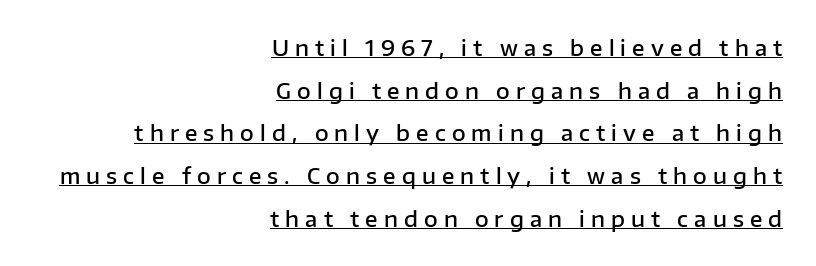
Spacing between characters has been opened up far beyond the box default. The rendering anchors every line to the right-hand side. A bit beefed up — I'd call it semibold rather than bold. Successive baselines arrive slowly, with a big drop between each. The lettering holds an erect, upright posture throughout. Glance below the letters and you will spot a drawn line.
